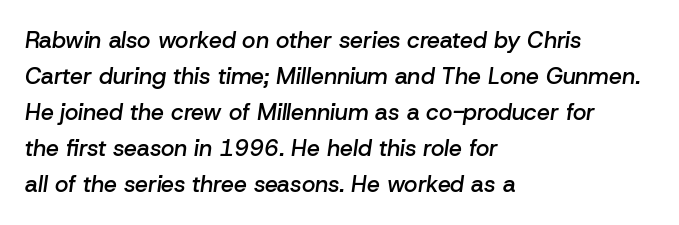
The image shows 23 px text type, italic (leaning right); set left-aligned, normal line spacing (1.57x), normal letter spacing, not underlined.
